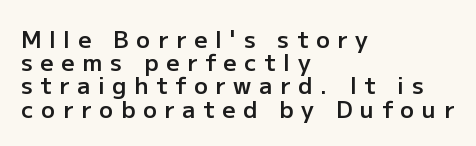
The image shows 23 px text type, upright; set left-aligned, tight line spacing (1.01x), unusually wide letter spacing (+0.34 em), not underlined.
